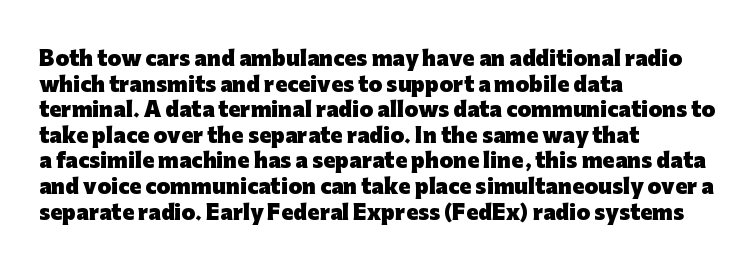
{"italic": "no", "bold": "yes", "underline": "no", "align": "left", "line_spacing": "normal", "line_spacing_ratio": 1.28, "letter_spacing": "normal", "letter_spacing_em": 0.0, "glyph_px": 20}
